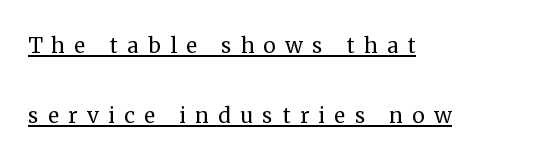
The image shows 28 px regular-weight serif type, upright; set left-aligned, loose line spacing (2.5x), unusually wide letter spacing (+0.33 em), underlined; medium stroke contrast and a medium x-height.
